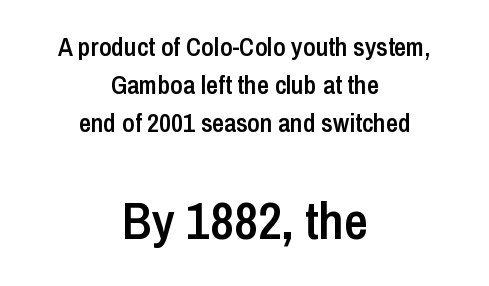
{"serif": "no", "italic": "no", "bold": "semi", "weight": "semibold", "width": "condensed", "stroke_contrast": "low", "x_height": "medium", "monospaced": "no", "underline": "no", "align": "center", "line_spacing": "normal", "line_spacing_ratio": 1.47, "letter_spacing": "normal", "letter_spacing_em": 0.0, "larger_block": "second", "size_ratio": 2.0, "glyph_px": 52}
